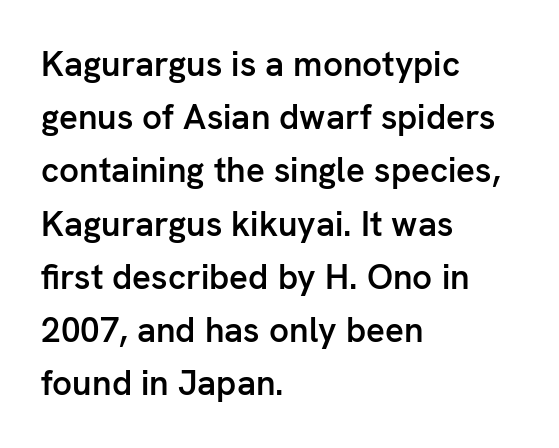
In terms of letterspacing, this is plain default setting. Does the weight exceed regular? Yes, but only to semibold. Lines of text with bare space underneath. Letterform terminals end flat and unadorned throughout the passage.
